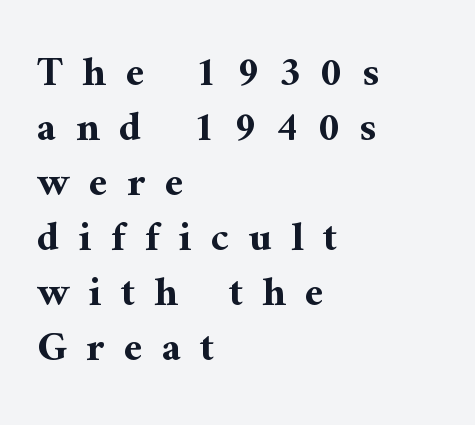
Q: Is the text bold? A: Yes.
Q: Is the text italic (slanted)? A: No, it is upright.
Q: Is the typeface a serif or a sans-serif typeface? A: Serif.
Q: Is the text underlined? A: No.
Q: How is the paragraph aligned? A: Left-aligned.
Q: Is the spacing between letters normal or unusually wide? A: Unusually wide.
Q: Is the spacing between lines tight, normal or loose? A: Normal.
Q: Width (condensed, normal, or wide)? A: Normal.
Q: Stroke contrast? A: Medium.
Q: x-height? A: Medium.
Q: Monospaced? A: No.
